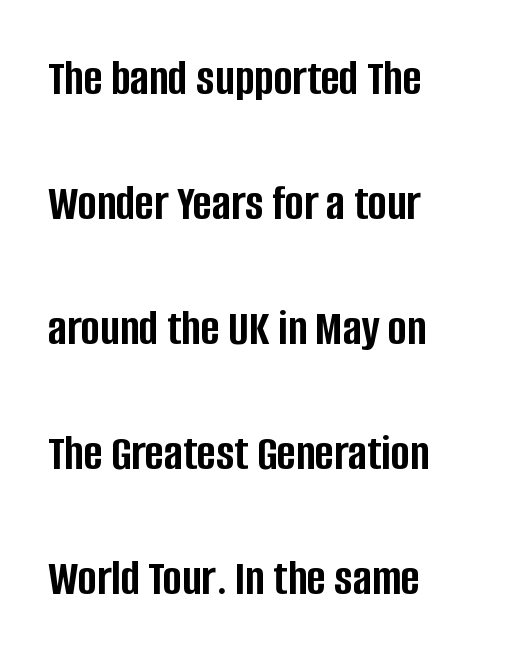
The image shows 51 px semibold, condensed sans-serif type, upright; set left-aligned, loose line spacing (2.45x), normal letter spacing, not underlined; low stroke contrast and a large x-height.
